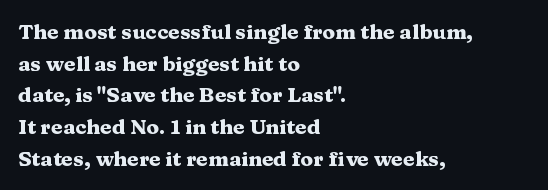
Q: Is the text bold? A: Yes.
Q: Is the text italic (slanted)? A: No, it is upright.
Q: Is the text underlined? A: No.
Q: How is the paragraph aligned? A: Left-aligned.
Q: Is the spacing between letters normal or unusually wide? A: Normal.
Q: Is the spacing between lines tight, normal or loose? A: Normal.
